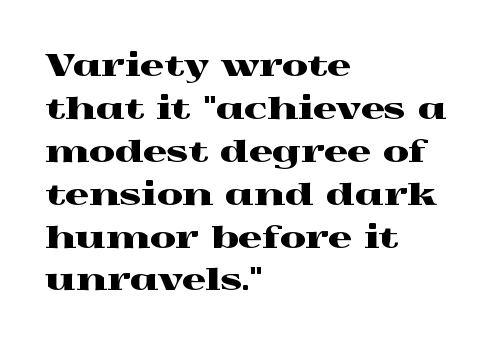
The image shows 30 px wide serif type, upright; set left-aligned, normal line spacing (1.43x), normal letter spacing, not underlined; a medium x-height.
